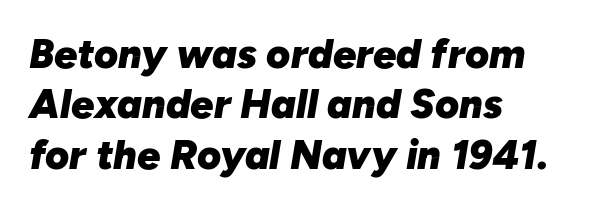
{"italic": "yes", "lean": "right", "slant_degrees": 10, "bold": "yes", "weight": "heavy", "width": "normal", "stroke_contrast": "low", "x_height": "medium", "monospaced": "no", "underline": "no", "align": "left", "line_spacing_ratio": 1.23, "letter_spacing": "normal", "letter_spacing_em": 0.0, "glyph_px": 41}
